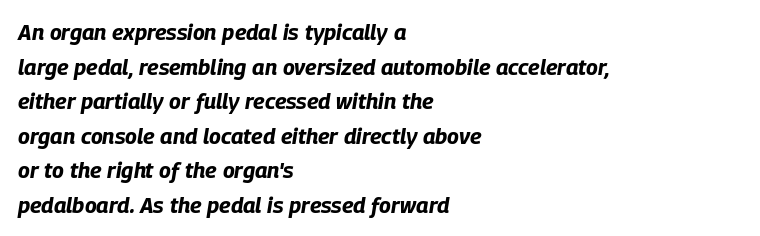
The image shows 22 px bold type, italic (leaning right); set left-aligned, normal line spacing (1.57x), normal letter spacing, not underlined.
